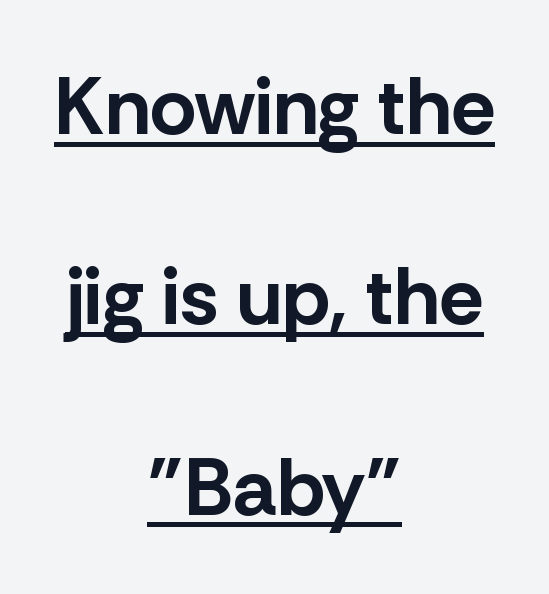
This rendering employs a face without finishing strokes, i.e., a sans-serif. The axis of the letterforms is exactly vertical. Where is the straight margin? There isn't one; the lines are centered. In designer terms, the underline attribute is active on this setting.
